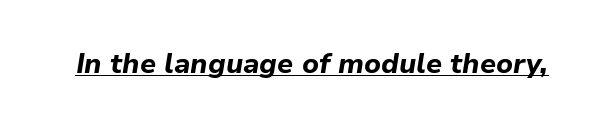
Q: Is the text bold? A: Yes.
Q: Is the text italic (slanted)? A: Yes, it leans right by about 9 degrees.
Q: Is the text underlined? A: Yes.
Q: Is the spacing between letters normal or unusually wide? A: Normal.
Q: Width (condensed, normal, or wide)? A: Normal.
Q: Stroke contrast? A: Low.
Q: x-height? A: Medium.
Q: Monospaced? A: No.
